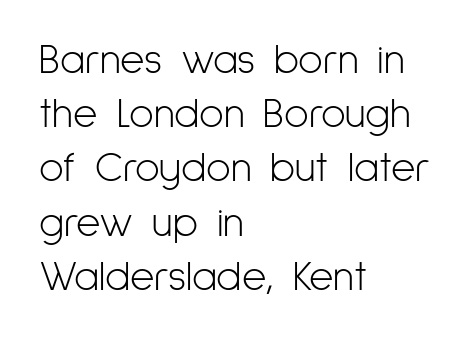
This sample uses plain, unmodified letter spacing. In CSS terms this would be text-align: left. A normal amount of white space separates one row of letters from the next. The face used here is proportionally spaced, like ordinary book or web type. Is the type heavy? It reads as light-to-regular instead. Every character sits straight up, as roman type does.
